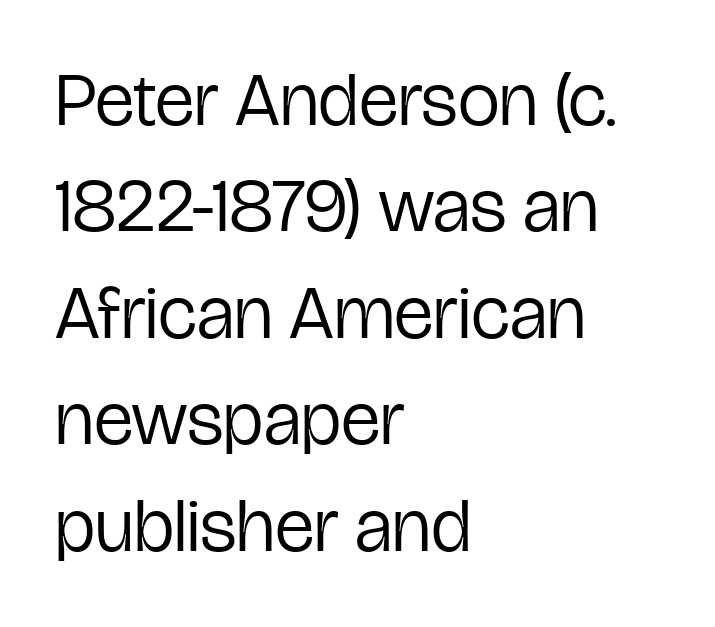
The image shows 75 px regular-weight, condensed sans-serif type, upright; set left-aligned, normal line spacing (1.42x), normal letter spacing, not underlined; low stroke contrast and a medium x-height.
